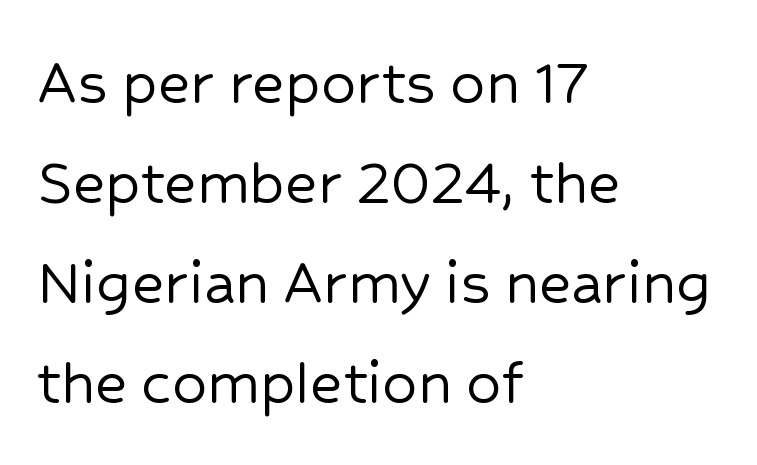
The image shows 69 px sans-serif type, upright; set left-aligned, normal line spacing (1.45x), normal letter spacing, not underlined; low stroke contrast and a medium x-height.
